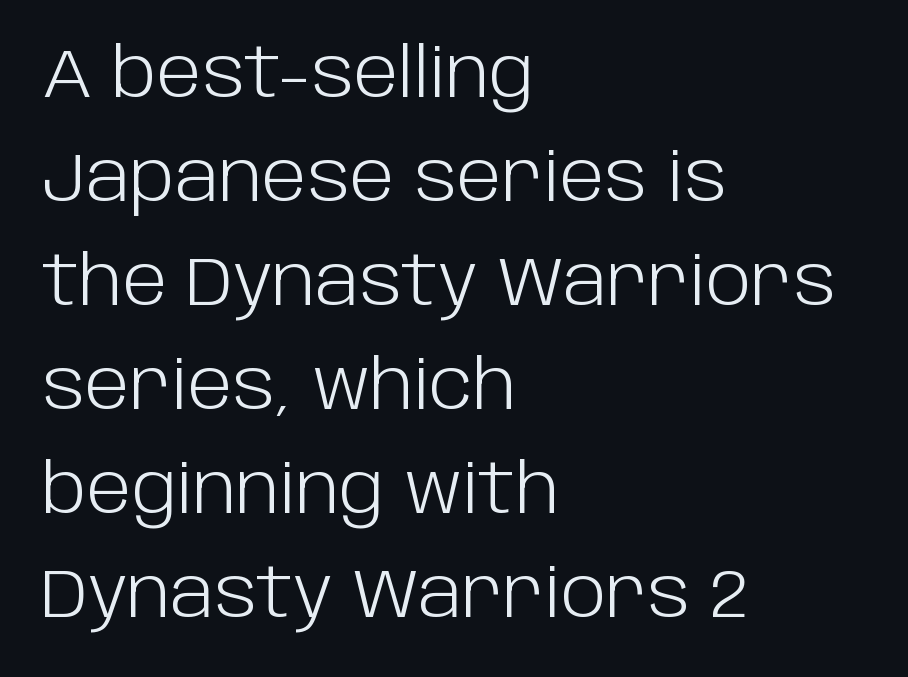
Q: Is the text bold? A: No.
Q: Is the text italic (slanted)? A: No, it is upright.
Q: Is the typeface a serif or a sans-serif typeface? A: Sans-serif.
Q: Is the text underlined? A: No.
Q: How is the paragraph aligned? A: Left-aligned.
Q: Is the spacing between letters normal or unusually wide? A: Normal.
Q: Is the spacing between lines tight, normal or loose? A: Normal.
Q: Width (condensed, normal, or wide)? A: Normal.
Q: Stroke contrast? A: Low.
Q: x-height? A: Large.
Q: Monospaced? A: No.
